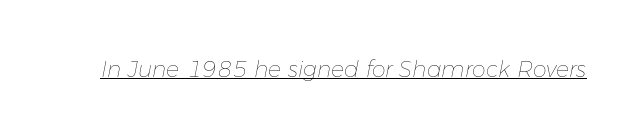
{"italic": "yes", "lean": "right", "slant_degrees": 11, "bold": "no", "underline": "yes", "letter_spacing": "normal", "letter_spacing_em": 0.0, "glyph_px": 22}
